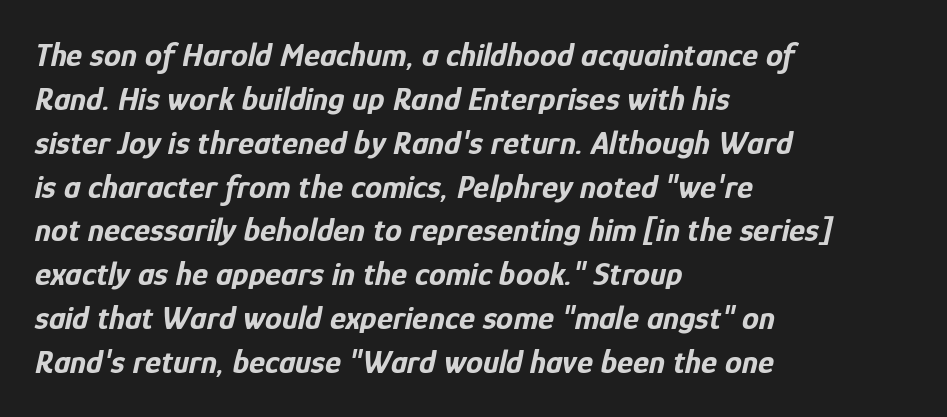
{"italic": "yes", "lean": "right", "slant_degrees": 12, "bold": "yes", "weight": "bold", "width": "condensed", "stroke_contrast": "low", "x_height": "medium", "monospaced": "no", "underline": "no", "align": "left", "line_spacing": "normal", "line_spacing_ratio": 1.29, "letter_spacing": "normal", "letter_spacing_em": 0.0, "glyph_px": 34}
